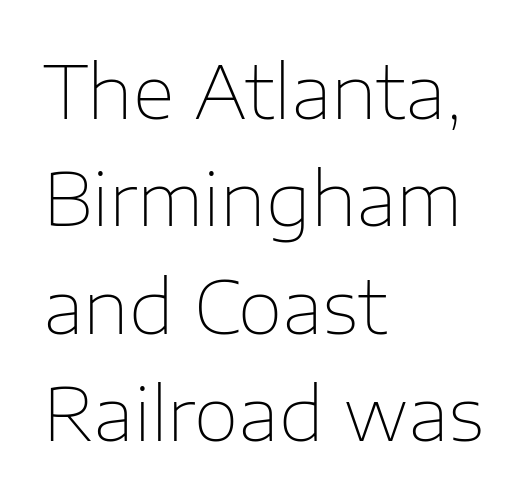
The image shows 73 px thin sans-serif type, upright; set left-aligned, normal line spacing (1.47x), normal letter spacing, not underlined; low stroke contrast and a medium x-height.
